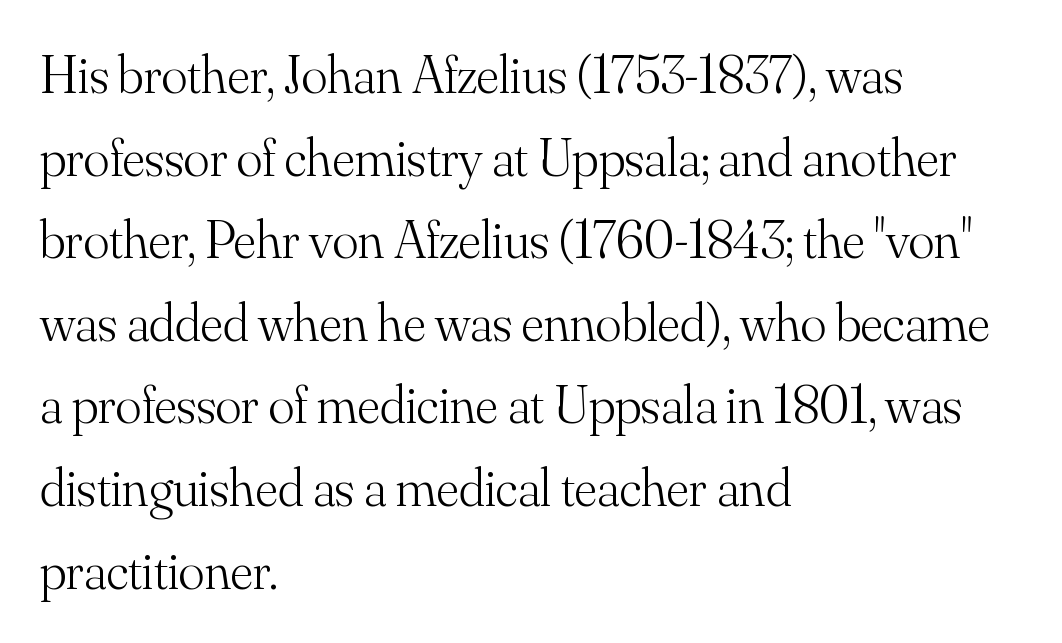
{"serif": "yes", "italic": "no", "bold": "no", "weight": "light", "width": "normal", "stroke_contrast": "medium", "x_height": "small", "monospaced": "no", "underline": "no", "align": "left", "line_spacing": "normal", "line_spacing_ratio": 1.53, "letter_spacing": "normal", "letter_spacing_em": 0.0, "glyph_px": 54}
